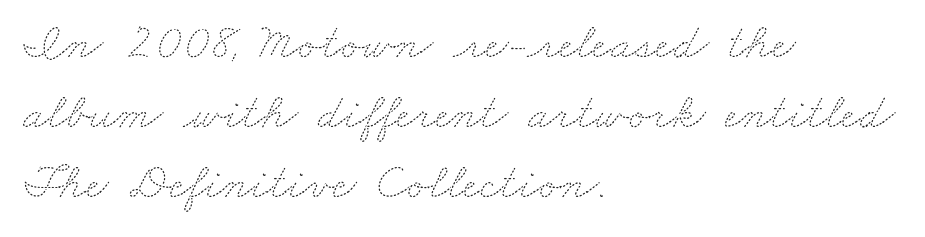
{"bold": "no", "weight": "thin", "width": "wide", "stroke_contrast": "medium", "x_height": "small", "monospaced": "no", "underline": "no", "align": "left", "line_spacing": "normal", "line_spacing_ratio": 1.4, "letter_spacing": "normal", "letter_spacing_em": 0.0, "glyph_px": 50}
